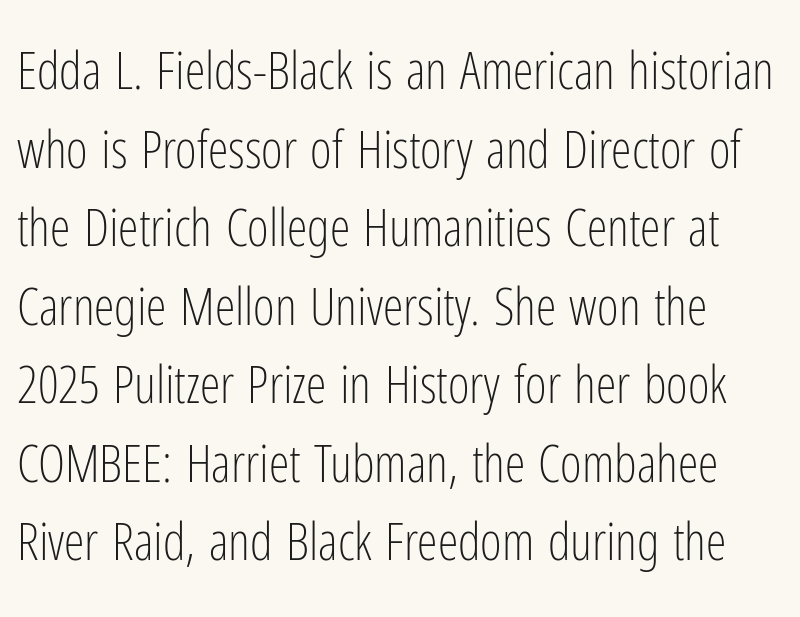
Descender tails drop into unmarked territory. If you drew a line through each stem, it would be perfectly vertical. Character widths vary here, with narrow letters taking less room than wide ones. Typographically, this falls in the sans-serif category. The weight would be labelled regular, book, light, or lighter still.
